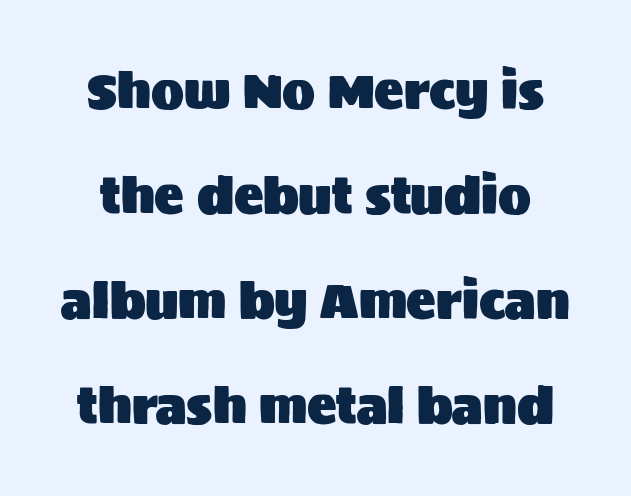
To sum up the face: it is a sans, with no serifs. Honestly, the rows look like they've been pulled way apart. Check under the words: just untouched page. Is this a fixed-width face? No — the glyphs have proportional, varying widths. No italicization has been applied; the sample stays upright. The tracking reads as untouched default to a designer's eye.
